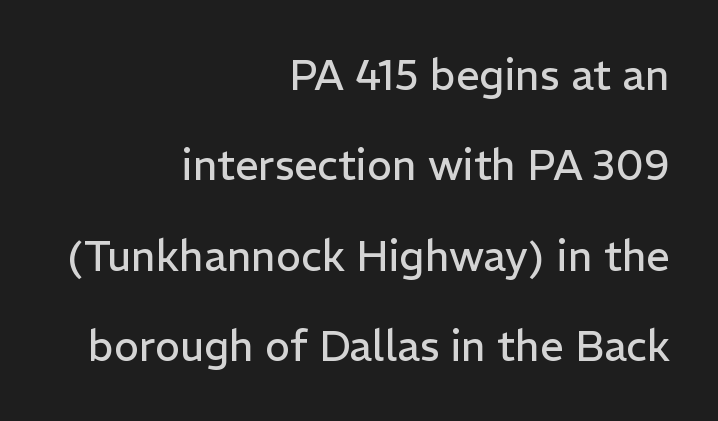
{"serif": "no", "italic": "no", "bold": "no", "weight": "regular", "width": "normal", "stroke_contrast": "low", "x_height": "medium", "monospaced": "no", "underline": "no", "align": "right", "line_spacing": "loose", "line_spacing_ratio": 2.15, "letter_spacing": "normal", "letter_spacing_em": 0.0, "glyph_px": 42}
